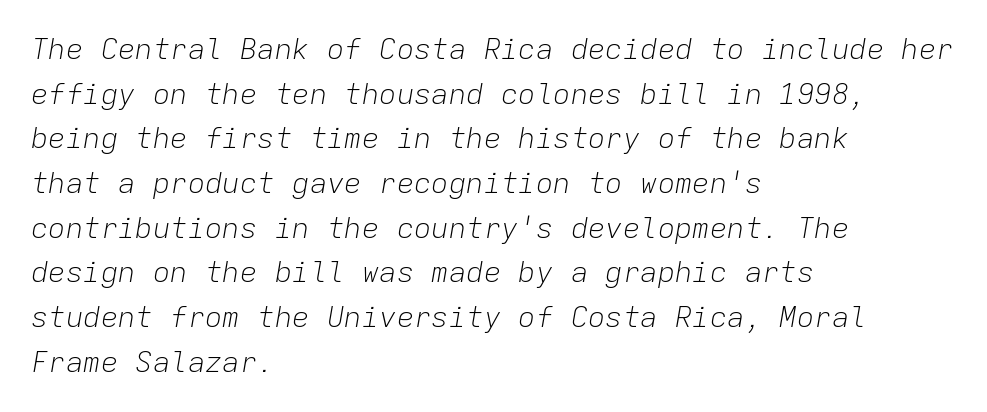
{"italic": "yes", "lean": "right", "slant_degrees": 9, "bold": "no", "weight": "light", "width": "normal", "stroke_contrast": "low", "x_height": "medium", "monospaced": "yes", "underline": "no", "align": "left", "line_spacing": "normal", "line_spacing_ratio": 1.54, "letter_spacing": "normal", "letter_spacing_em": 0.0, "glyph_px": 29}
